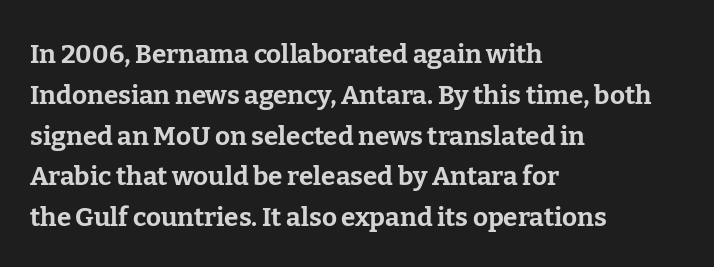
A dark, heavy texture on the line: the type is bold. Characters follow at the spacing the type designer built in. The designer left line spacing at the default. Unmarked baselines from the first word to the last. Posture: vertical.
